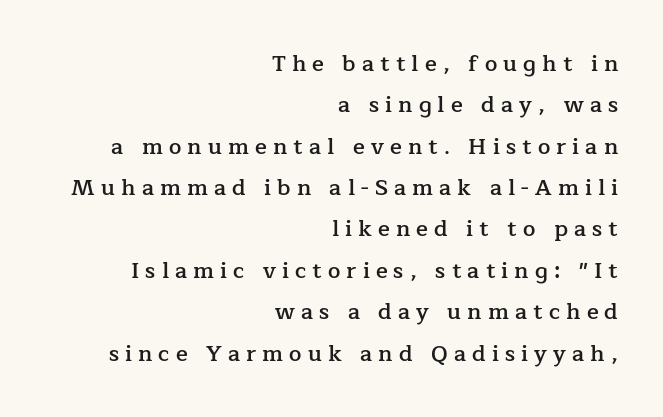
The image shows 22 px text type, upright; set right-aligned, line spacing 1.88x, unusually wide letter spacing (+0.28 em), not underlined.
